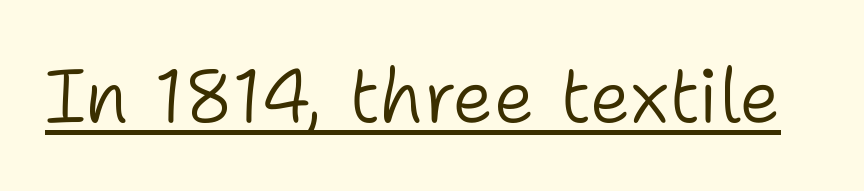
The image shows 75 px light sans-serif type, upright; set normal letter spacing, underlined; low stroke contrast and a medium x-height.
